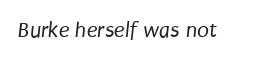
{"bold": "no", "underline": "no", "letter_spacing": "normal", "letter_spacing_em": 0.0, "glyph_px": 22}
